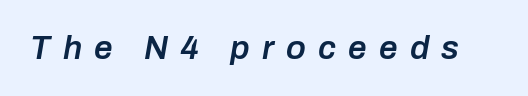
The image shows 33 px semibold type, italic (leaning right); set unusually wide letter spacing (+0.37 em), not underlined; low stroke contrast and a medium x-height.
